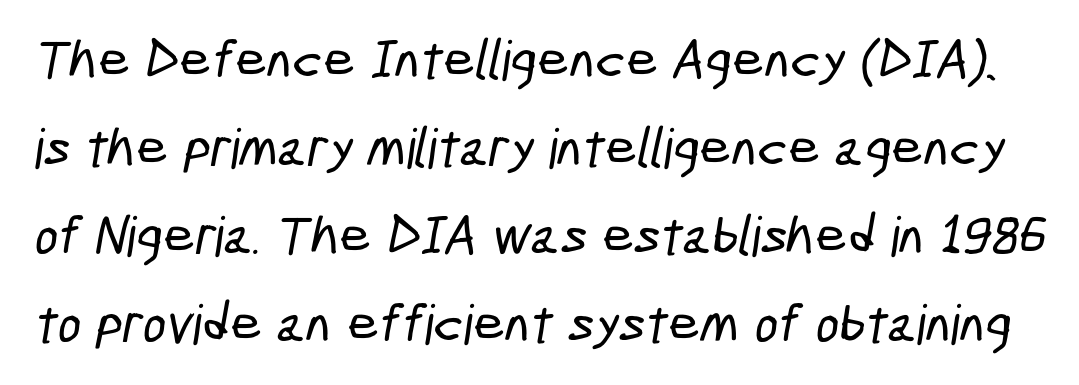
The image shows 55 px condensed sans-serif type; set normal line spacing (1.6x), normal letter spacing, not underlined; low stroke contrast and a medium x-height.
